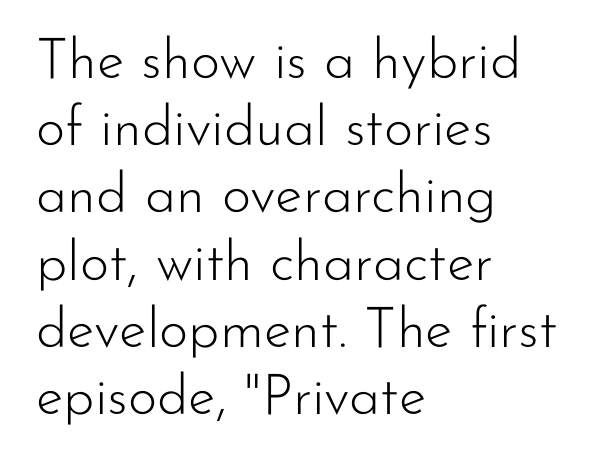
The image shows 56 px light sans-serif type, upright; set left-aligned, line spacing 1.2x, normal letter spacing, not underlined; low stroke contrast and a small x-height.
